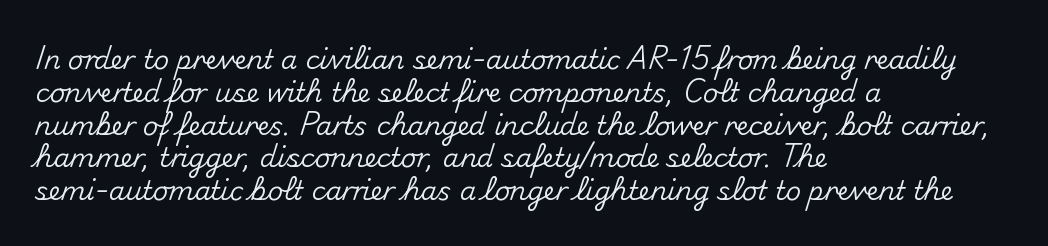
{"underline": "no", "align": "left", "line_spacing": "normal", "line_spacing_ratio": 1.26, "letter_spacing": "normal", "letter_spacing_em": 0.0, "glyph_px": 26}
